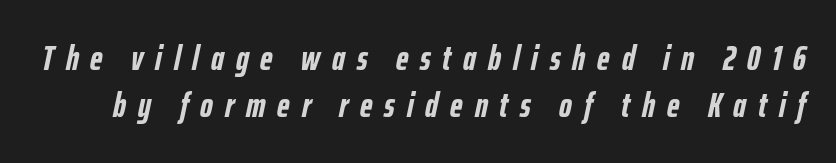
{"italic": "yes", "lean": "right", "slant_degrees": 12, "bold": "yes", "weight": "semibold", "width": "condensed", "stroke_contrast": "low", "x_height": "medium", "monospaced": "no", "underline": "no", "line_spacing": "normal", "line_spacing_ratio": 1.33, "letter_spacing": "wide", "letter_spacing_em": 0.34, "glyph_px": 35}
